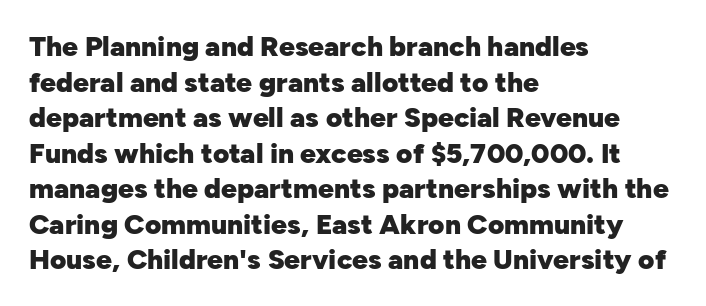
The characters look thick and weighty, a clear bold. Unlike a traditional serif, this face leaves its strokes unadorned. The font's upright variant was chosen for this text. The face used here is proportionally spaced, like ordinary book or web type. Glyph-to-glyph distance matches everyday printed text.
